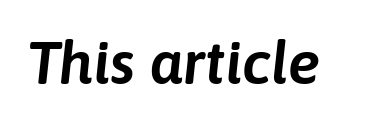
Q: Is the text italic (slanted)? A: Yes, it leans right by about 6 degrees.
Q: Is the text underlined? A: No.
Q: Is the spacing between letters normal or unusually wide? A: Normal.
Q: Width (condensed, normal, or wide)? A: Normal.
Q: Stroke contrast? A: Low.
Q: x-height? A: Medium.
Q: Monospaced? A: No.
